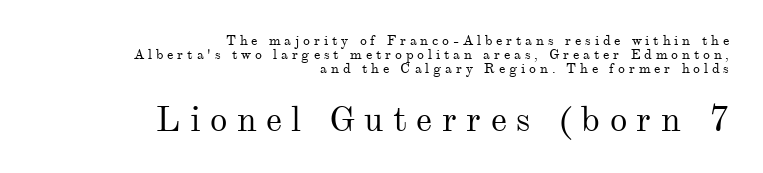
Q: Is the text bold? A: No.
Q: Is the text italic (slanted)? A: No, it is upright.
Q: Is the typeface a serif or a sans-serif typeface? A: Serif.
Q: Is the text underlined? A: No.
Q: How is the paragraph aligned? A: Right-aligned.
Q: Is the spacing between letters normal or unusually wide? A: Unusually wide.
Q: Is the spacing between lines tight, normal or loose? A: Tight.
Q: Which block of text is set in a larger size, the first (top) or the second (bottom)? A: The second (bottom) one.
Q: Width (condensed, normal, or wide)? A: Normal.
Q: Stroke contrast? A: Medium.
Q: x-height? A: Small.
Q: Monospaced? A: No.
